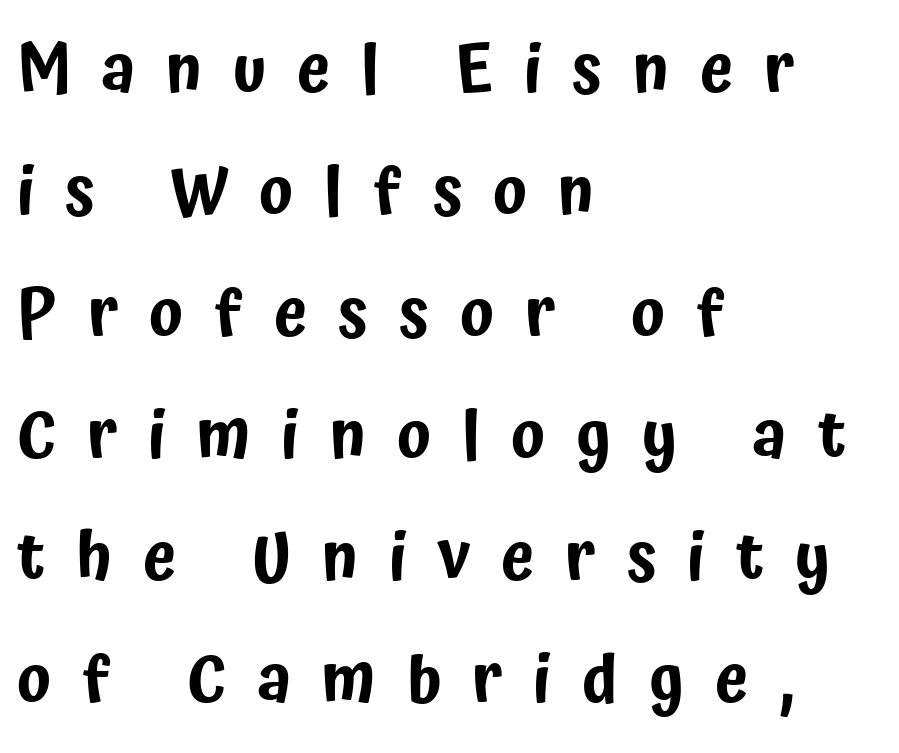
The image shows 67 px condensed sans-serif type, upright; set left-aligned, line spacing 1.82x, unusually wide letter spacing (+0.46 em), not underlined; low stroke contrast and a medium x-height.
